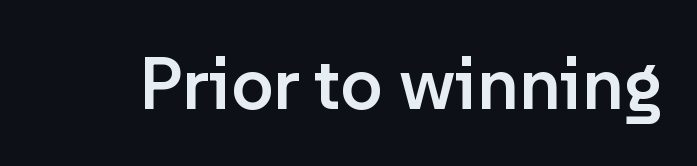
The image shows 74 px semibold sans-serif type, upright; set normal letter spacing, not underlined; low stroke contrast and a medium x-height.
